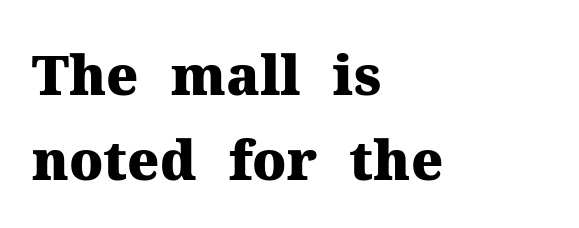
The image shows 54 px heavy serif type, upright; set left-aligned, normal line spacing (1.57x), normal letter spacing, not underlined; medium stroke contrast and a medium x-height.
